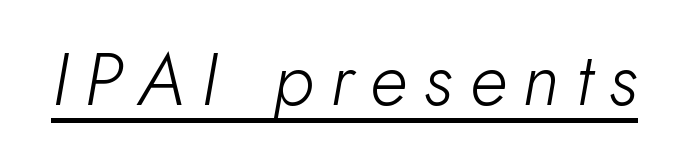
The type is letterspaced generously, with wide tracking. Note the varied advance widths — an 'i' is clearly narrower than an 'm'. Characters are canted at an angle relative to the baseline's perpendicular. Underlining? Definitely there. Vertical stems look standard width or narrower in stroke.
